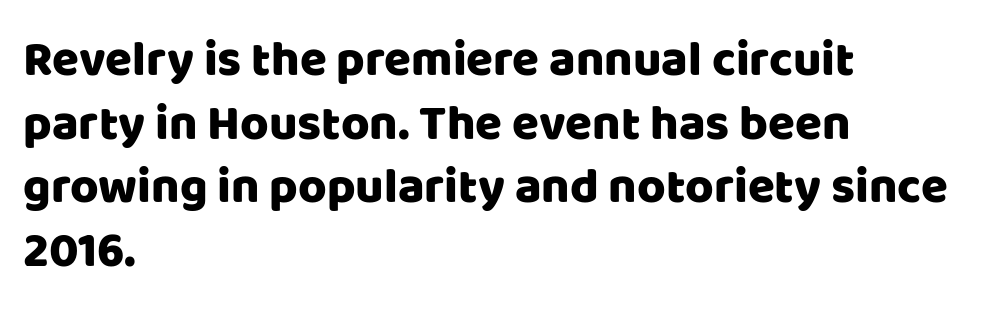
{"serif": "no", "italic": "no", "width": "normal", "stroke_contrast": "low", "x_height": "large", "monospaced": "no", "underline": "no", "align": "left", "line_spacing": "normal", "line_spacing_ratio": 1.3, "letter_spacing": "normal", "letter_spacing_em": 0.0, "glyph_px": 49}
